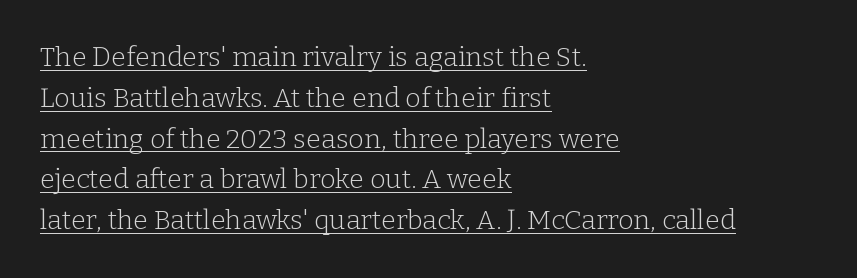
{"italic": "no", "bold": "no", "underline": "yes", "align": "left", "line_spacing": "normal", "line_spacing_ratio": 1.51, "letter_spacing": "normal", "letter_spacing_em": 0.0, "glyph_px": 27}
